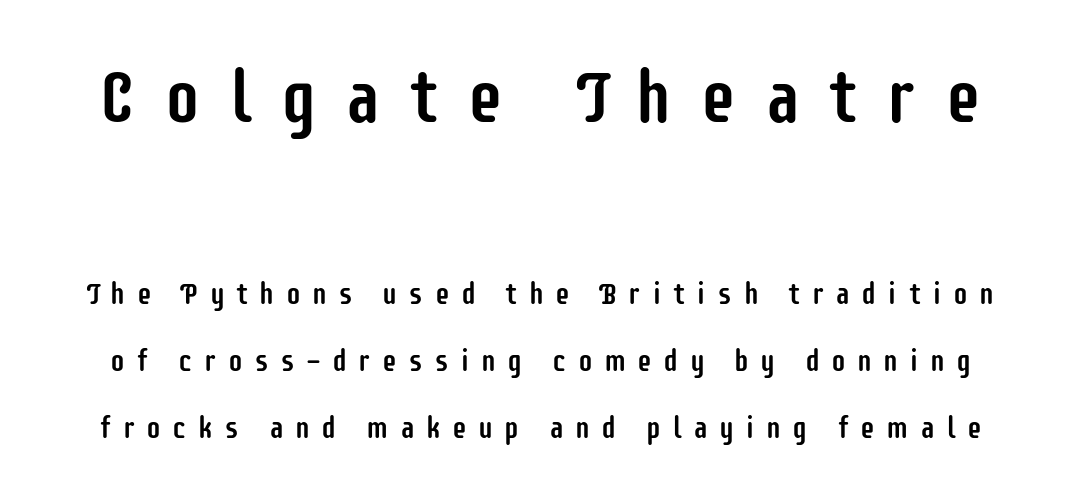
The composition opens big and finishes small. The line texture is sparse and dotted thanks to wide tracking. In terms of posture, this sample is upright. The face used here is proportionally spaced, like ordinary book or web type. Beneath every word, the page is bare. This sample trades compactness for vertical openness between lines.
